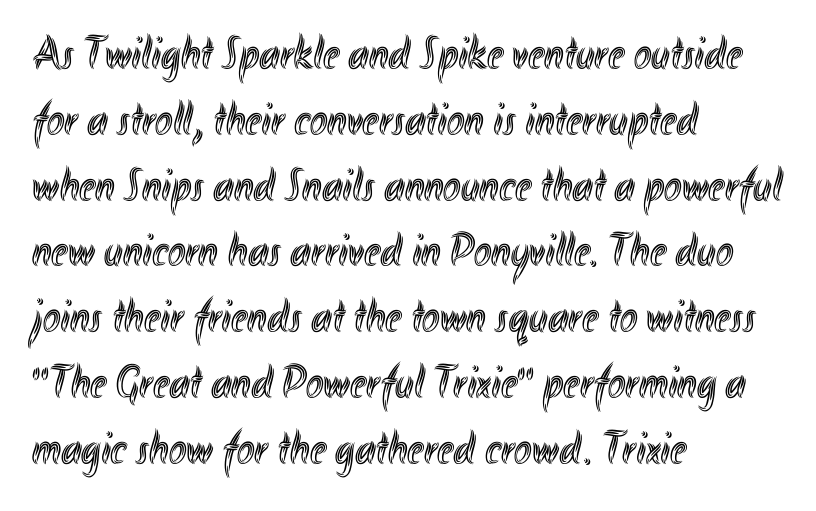
The image shows 47 px condensed type; set left-aligned, normal line spacing (1.4x), normal letter spacing, not underlined; a small x-height.
